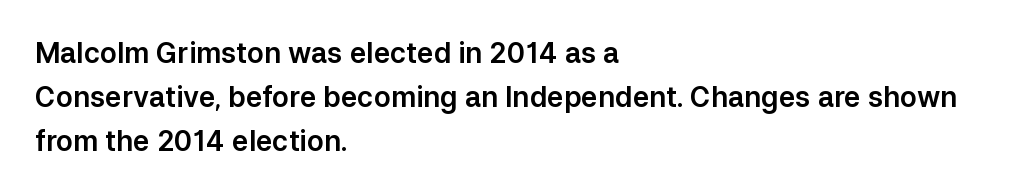
The image shows 28 px sans-serif type, upright; set left-aligned, normal line spacing (1.57x), normal letter spacing, not underlined; low stroke contrast and a medium x-height.
